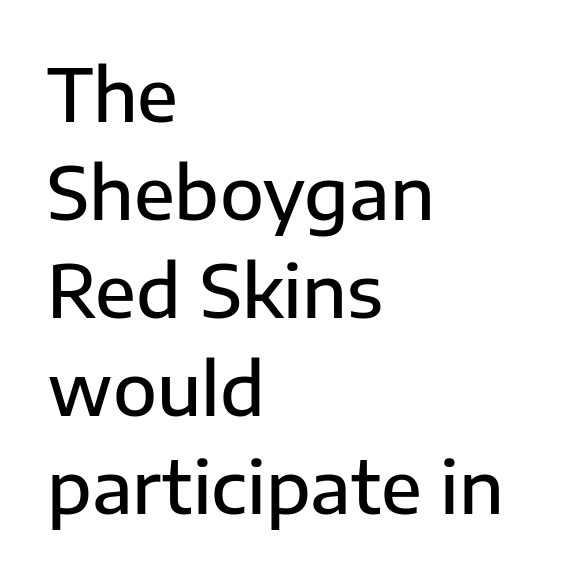
The image shows 72 px semibold sans-serif type, upright; set left-aligned, normal line spacing (1.36x), normal letter spacing, not underlined; low stroke contrast and a medium x-height.
